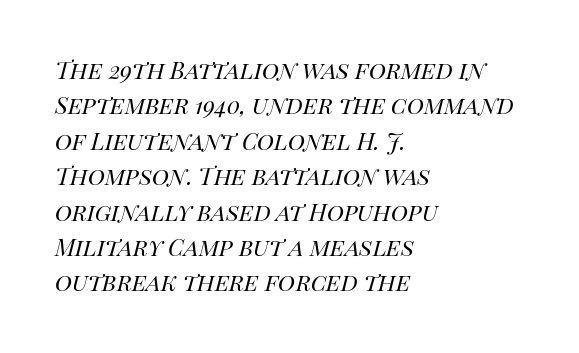
{"italic": "yes", "lean": "right", "slant_degrees": 14, "bold": "no", "weight": "regular", "width": "normal", "stroke_contrast": "high", "x_height": "large", "monospaced": "no", "underline": "no", "align": "left", "line_spacing_ratio": 1.22, "letter_spacing": "normal", "letter_spacing_em": 0.0, "glyph_px": 29}
